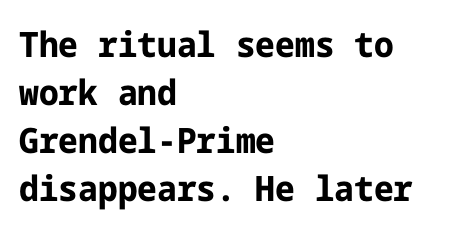
The image shows 35 px bold sans-serif type, upright; set left-aligned, normal line spacing (1.37x), normal letter spacing, not underlined; low stroke contrast and a medium x-height.
